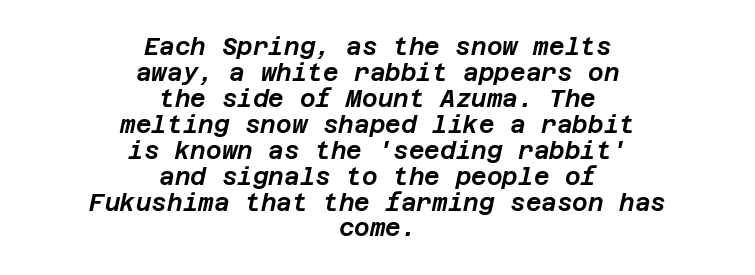
The paragraph shown floats in the horizontal middle. Horizontal bands of white between lines are thin slivers. No extra tracking has been applied to these lines. When letters slant like this, we call the style italic. Any mark beneath the type? The region is blank.
